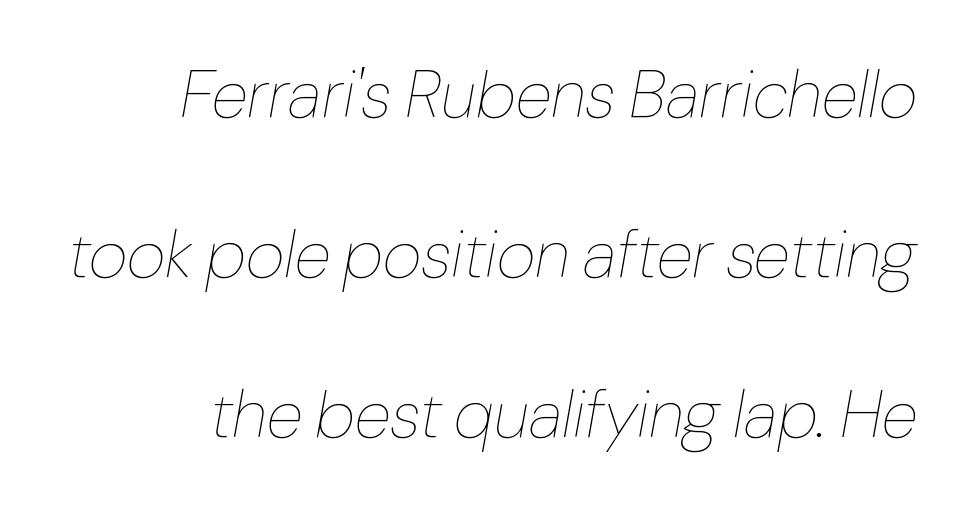
Q: Is the text bold? A: No.
Q: Is the text italic (slanted)? A: Yes, it leans right by about 10 degrees.
Q: Is the text underlined? A: No.
Q: Is the spacing between letters normal or unusually wide? A: Normal.
Q: Is the spacing between lines tight, normal or loose? A: Loose.
Q: Width (condensed, normal, or wide)? A: Normal.
Q: Stroke contrast? A: Low.
Q: x-height? A: Medium.
Q: Monospaced? A: No.
